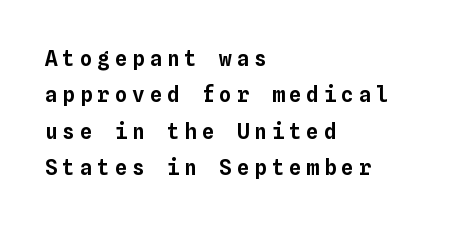
Someone cranked the tracking dial way up on this one. It's the straight-up-and-down kind of type. These lines are set flush left with a ragged right edge. Unmarked baselines from the first word to the last.
